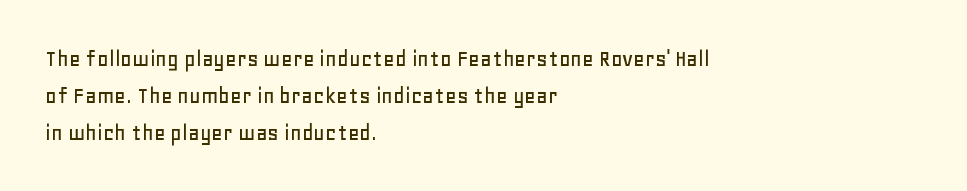
The image shows 25 px text type, upright; set left-aligned, normal line spacing (1.48x), normal letter spacing, not underlined.
